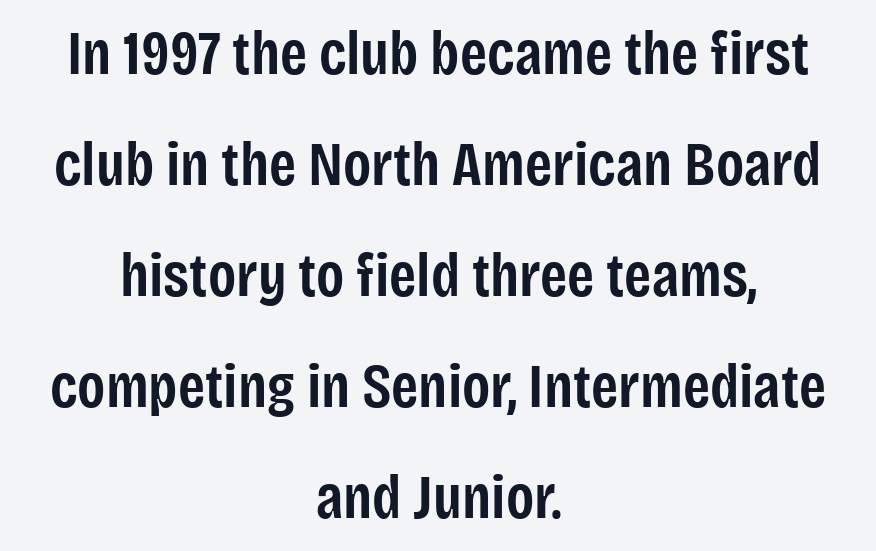
The image shows 62 px semibold, condensed sans-serif type, upright; set centered, line spacing 1.79x, normal letter spacing, not underlined; low stroke contrast and a large x-height.
